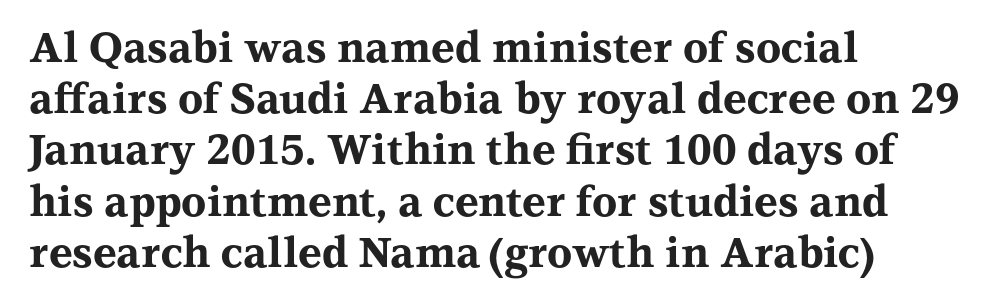
The image shows 41 px bold, wide serif type, upright; set left-aligned, normal line spacing (1.25x), normal letter spacing, not underlined; medium stroke contrast and a medium x-height.
